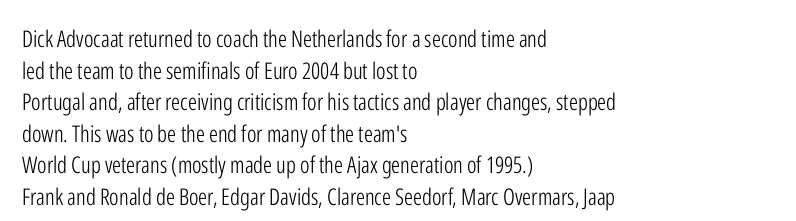
{"italic": "no", "bold": "no", "underline": "no", "align": "left", "line_spacing": "normal", "line_spacing_ratio": 1.37, "letter_spacing": "normal", "letter_spacing_em": 0.0, "glyph_px": 23}
